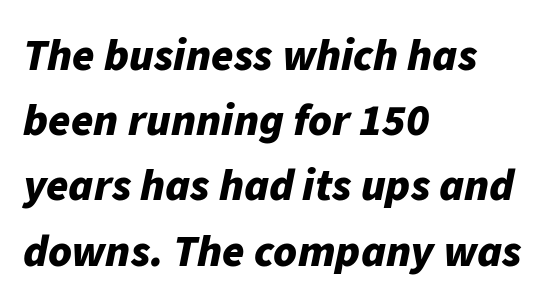
The image shows 45 px bold type, italic (leaning right); set left-aligned, normal line spacing (1.45x), normal letter spacing, not underlined; low stroke contrast and a medium x-height.
